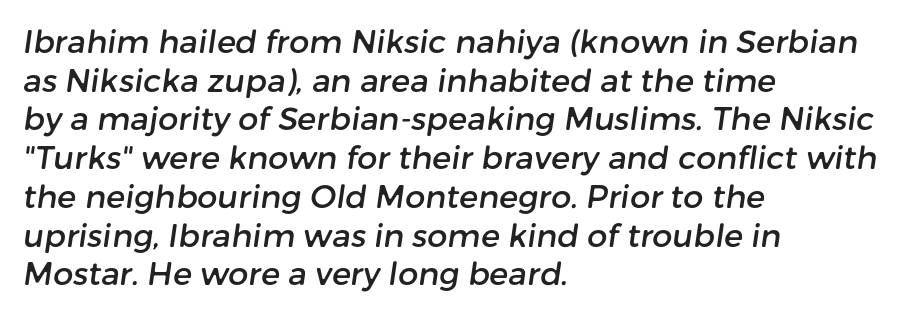
Q: Is the typeface a serif or a sans-serif typeface? A: Sans-serif.
Q: Is the text underlined? A: No.
Q: How is the paragraph aligned? A: Left-aligned.
Q: Is the spacing between letters normal or unusually wide? A: Normal.
Q: Width (condensed, normal, or wide)? A: Normal.
Q: Stroke contrast? A: Low.
Q: x-height? A: Medium.
Q: Monospaced? A: No.
